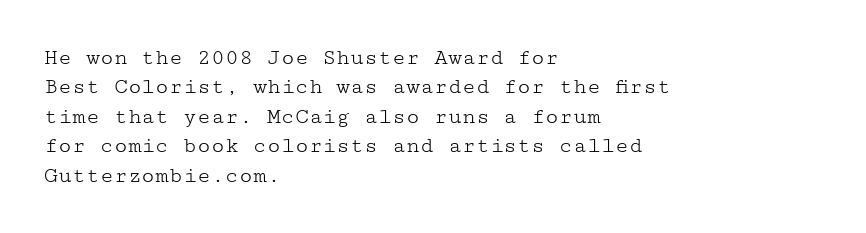
The image shows 23 px text type, upright; set left-aligned, normal line spacing (1.28x), normal letter spacing, not underlined.
